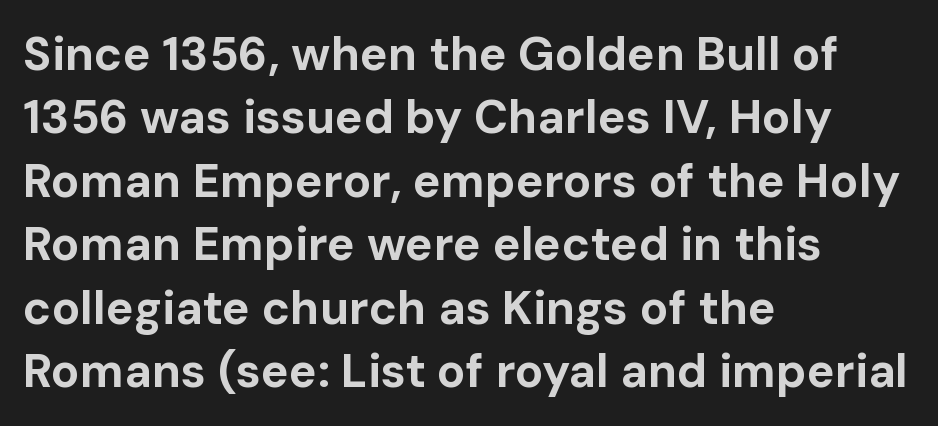
The image shows 47 px bold sans-serif type, upright; set left-aligned, normal line spacing (1.35x), normal letter spacing, not underlined; low stroke contrast and a medium x-height.
